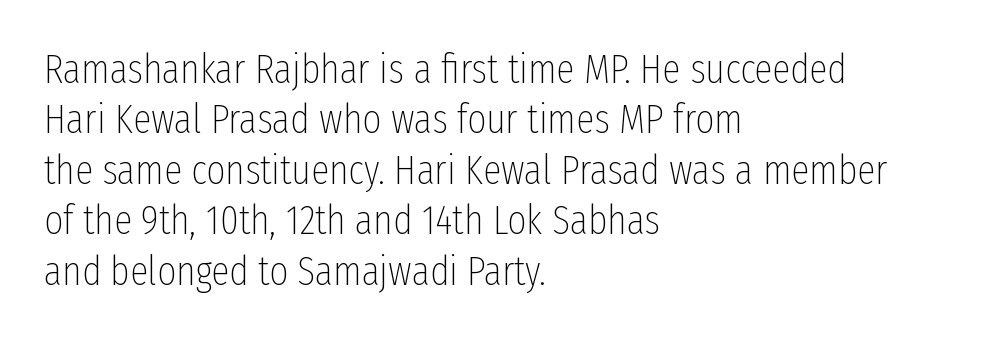
{"serif": "no", "italic": "no", "bold": "no", "weight": "thin", "width": "condensed", "stroke_contrast": "low", "x_height": "medium", "monospaced": "no", "underline": "no", "align": "left", "line_spacing_ratio": 1.23, "letter_spacing": "normal", "letter_spacing_em": 0.0, "glyph_px": 41}
